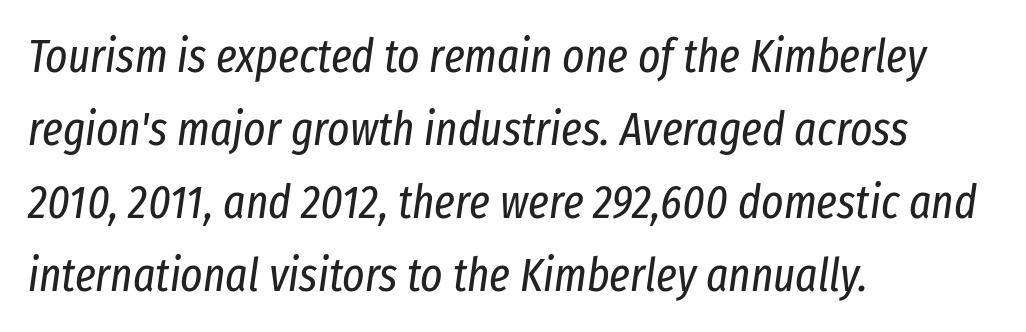
{"italic": "yes", "lean": "right", "slant_degrees": 8, "bold": "no", "weight": "regular", "width": "condensed", "stroke_contrast": "low", "x_height": "medium", "monospaced": "no", "underline": "no", "align": "left", "line_spacing": "normal", "line_spacing_ratio": 1.55, "letter_spacing": "normal", "letter_spacing_em": 0.0, "glyph_px": 47}
